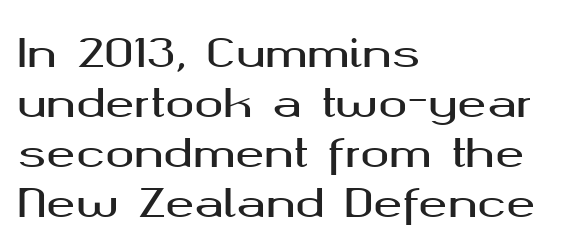
In terms of letterform style, serifs are entirely absent. Vertical spacing — default. Layout note: lines flush left. Looks like regular typesetting: each glyph gets only the width it needs.
